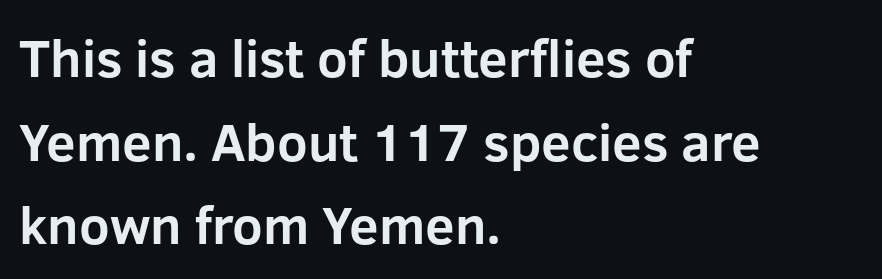
Q: Is the text bold? A: Yes.
Q: Is the text italic (slanted)? A: No, it is upright.
Q: Is the typeface a serif or a sans-serif typeface? A: Sans-serif.
Q: Is the text underlined? A: No.
Q: How is the paragraph aligned? A: Left-aligned.
Q: Is the spacing between letters normal or unusually wide? A: Normal.
Q: Is the spacing between lines tight, normal or loose? A: Normal.
Q: Width (condensed, normal, or wide)? A: Normal.
Q: Stroke contrast? A: Low.
Q: x-height? A: Medium.
Q: Monospaced? A: No.
